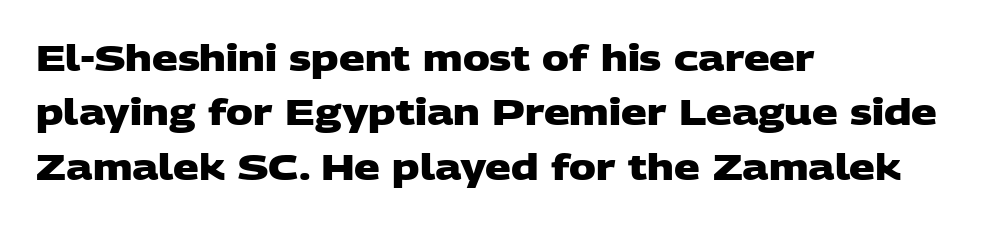
The image shows 36 px heavy, wide sans-serif type; set left-aligned, normal line spacing (1.51x), normal letter spacing, not underlined; low stroke contrast and a large x-height.
